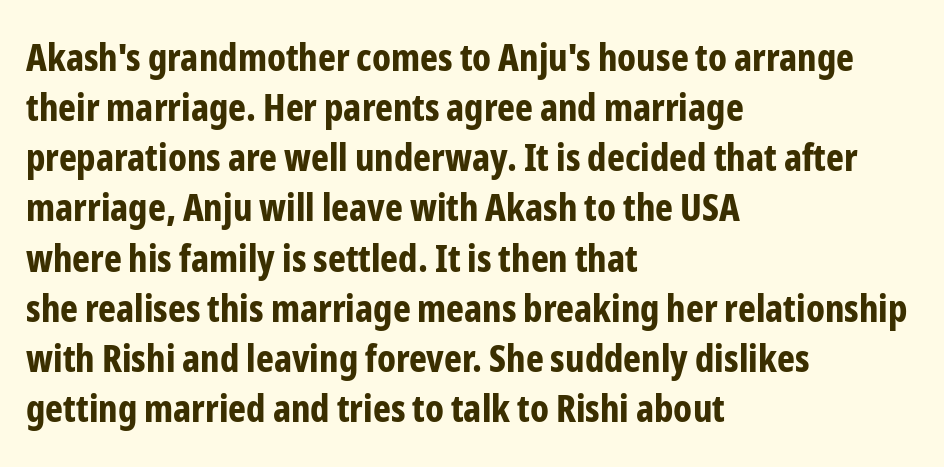
The image shows 38 px bold, condensed sans-serif type, upright; set left-aligned, normal line spacing (1.32x), normal letter spacing, not underlined; low stroke contrast and a medium x-height.
